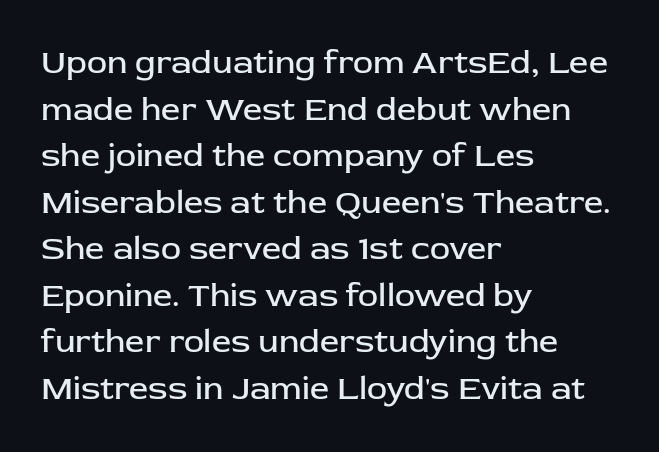
{"serif": "no", "italic": "no", "bold": "no", "weight": "regular", "width": "normal", "stroke_contrast": "low", "x_height": "medium", "monospaced": "no", "underline": "no", "align": "left", "line_spacing": "normal", "line_spacing_ratio": 1.37, "letter_spacing": "normal", "letter_spacing_em": 0.0, "glyph_px": 34}
